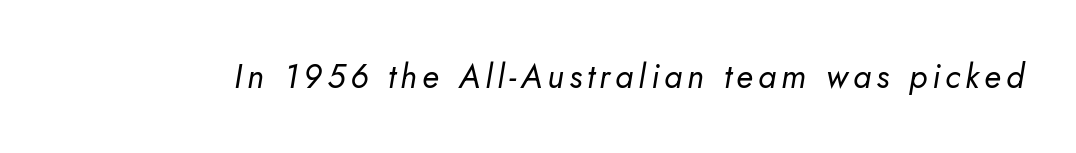
The image shows 33 px regular-weight type, italic (leaning right); set not underlined; low stroke contrast and a small x-height.
